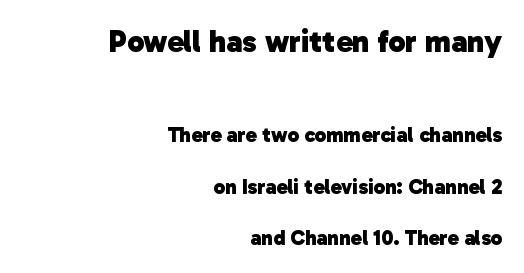
The image shows 31 px heavy sans-serif type; set right-aligned, loose line spacing (2.44x), normal letter spacing, not underlined; the first (top) block is 1.48x larger; low stroke contrast and a medium x-height.
